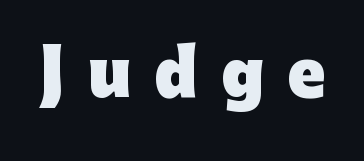
The image shows 62 px heavy sans-serif type, upright; set unusually wide letter spacing (+0.38 em), not underlined; low stroke contrast and a medium x-height.
